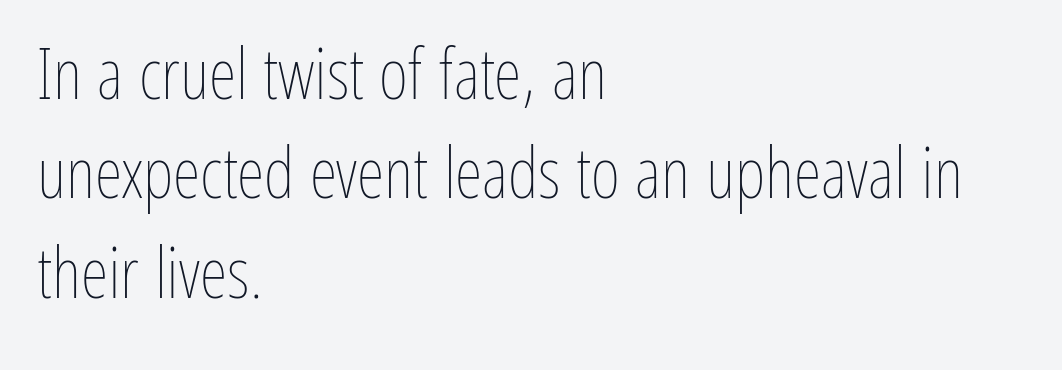
{"italic": "no", "bold": "no", "weight": "thin", "width": "condensed", "stroke_contrast": "low", "x_height": "medium", "monospaced": "no", "underline": "no", "align": "left", "line_spacing": "normal", "line_spacing_ratio": 1.4, "letter_spacing": "normal", "letter_spacing_em": 0.0, "glyph_px": 71}
